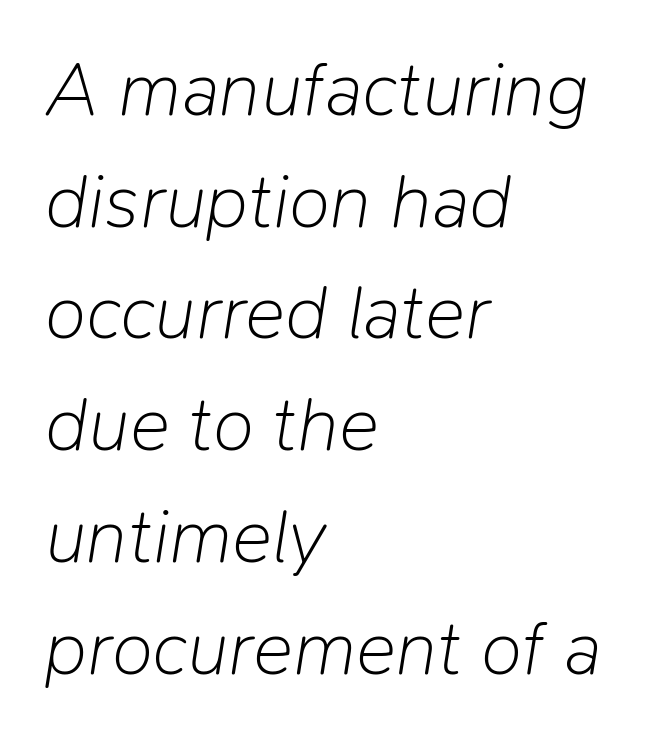
{"italic": "yes", "lean": "right", "slant_degrees": 9, "bold": "no", "weight": "light", "width": "normal", "stroke_contrast": "low", "x_height": "medium", "monospaced": "no", "underline": "no", "align": "left", "line_spacing": "normal", "line_spacing_ratio": 1.47, "letter_spacing": "normal", "letter_spacing_em": 0.0, "glyph_px": 76}
